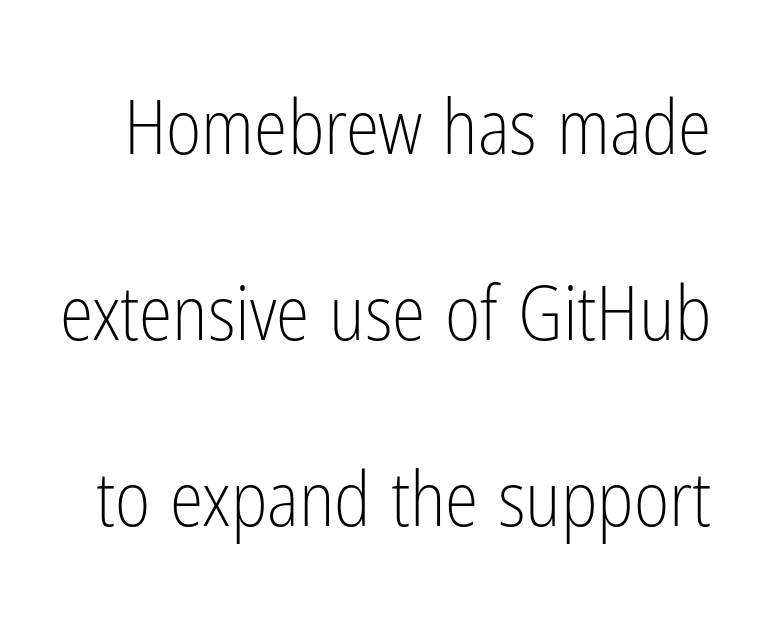
{"serif": "no", "italic": "no", "bold": "no", "weight": "light", "width": "condensed", "stroke_contrast": "low", "x_height": "medium", "monospaced": "no", "underline": "no", "line_spacing": "loose", "line_spacing_ratio": 2.45, "letter_spacing": "normal", "letter_spacing_em": 0.0, "glyph_px": 76}
